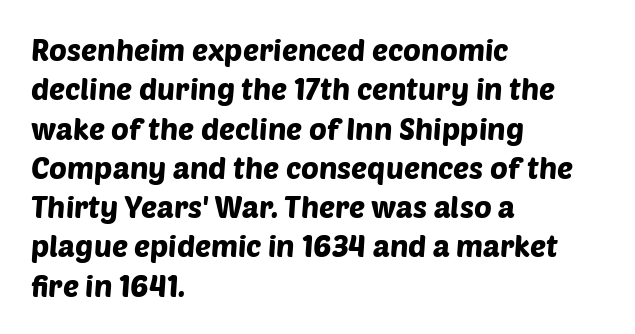
The image shows 30 px sans-serif type; set left-aligned, normal line spacing (1.31x), normal letter spacing, not underlined; low stroke contrast and a large x-height.
